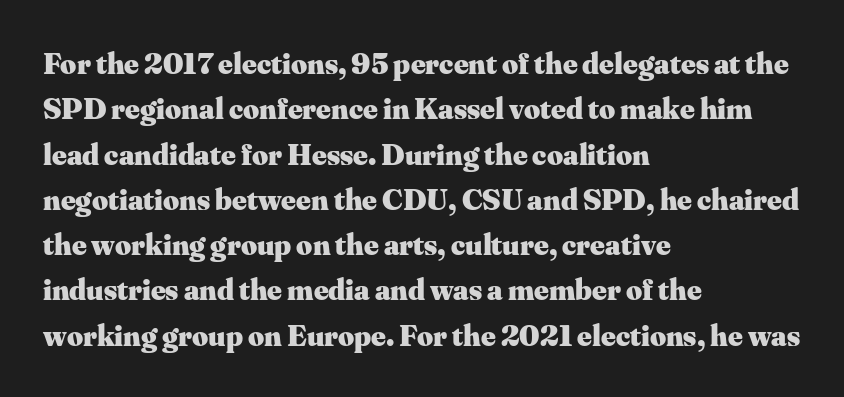
The image shows 31 px heavy serif type, upright; set left-aligned, normal line spacing (1.46x), normal letter spacing, not underlined; medium stroke contrast and a small x-height.
